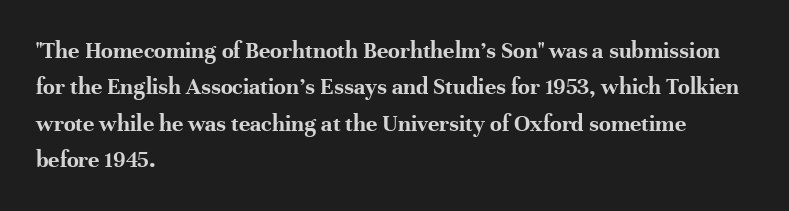
{"italic": "no", "bold": "yes", "underline": "no", "align": "left", "line_spacing": "normal", "line_spacing_ratio": 1.52, "letter_spacing": "normal", "letter_spacing_em": 0.0, "glyph_px": 24}
